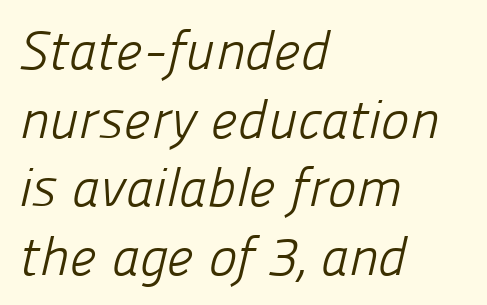
Left-aligned paragraph, ragged on the right. Varying glyph widths throughout — classic text-font behaviour. Weight: regular or lighter. If you measured baseline to baseline, you'd find a middling distance. This sample uses plain, unmodified letter spacing.
